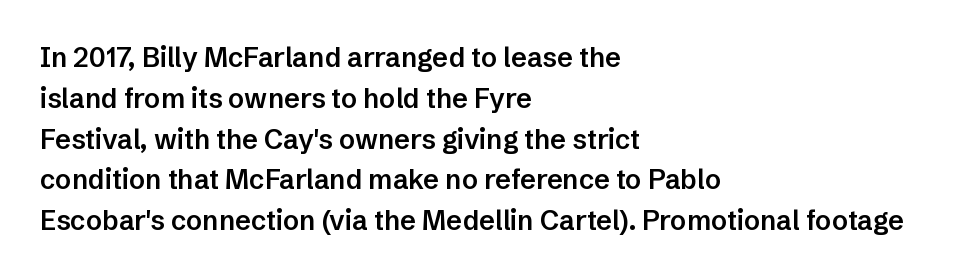
{"italic": "no", "bold": "semi", "underline": "no", "align": "left", "line_spacing": "normal", "line_spacing_ratio": 1.51, "letter_spacing": "normal", "letter_spacing_em": 0.0, "glyph_px": 27}
